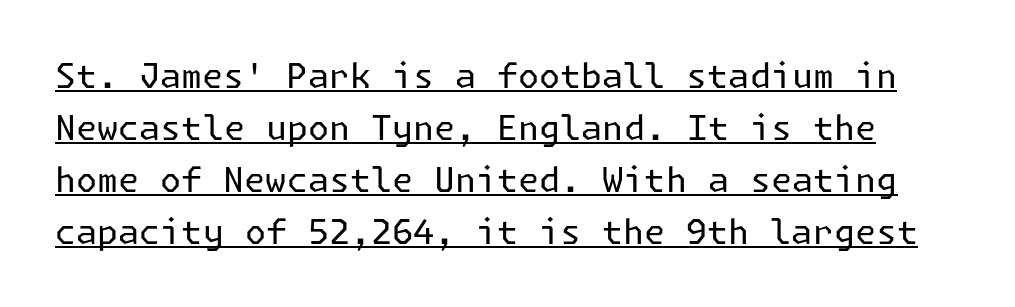
The image shows 34 px regular-weight sans-serif type, upright; set normal line spacing (1.53x), normal letter spacing, underlined; low stroke contrast and a medium x-height.
